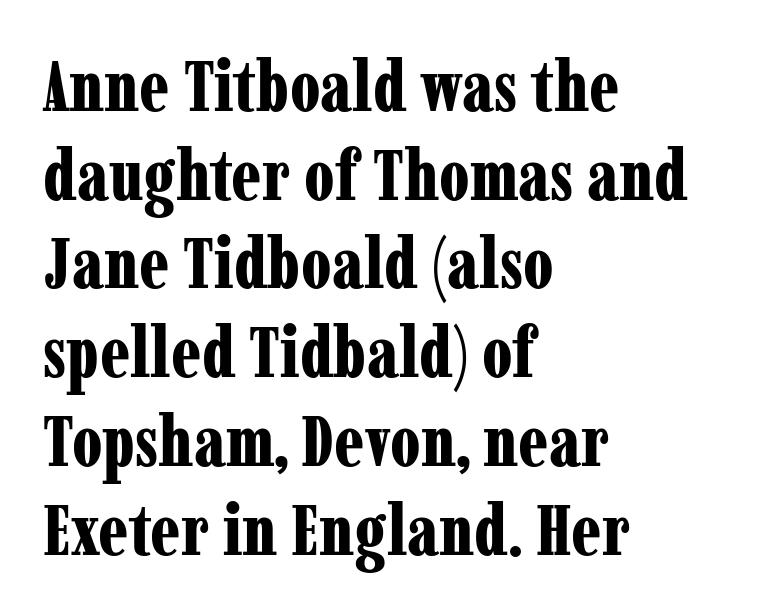
Q: Is the text bold? A: Yes.
Q: Is the text italic (slanted)? A: No, it is upright.
Q: Is the typeface a serif or a sans-serif typeface? A: Serif.
Q: Is the text underlined? A: No.
Q: How is the paragraph aligned? A: Left-aligned.
Q: Is the spacing between letters normal or unusually wide? A: Normal.
Q: Is the spacing between lines tight, normal or loose? A: Normal.
Q: Width (condensed, normal, or wide)? A: Condensed.
Q: Stroke contrast? A: Low.
Q: x-height? A: Medium.
Q: Monospaced? A: No.
